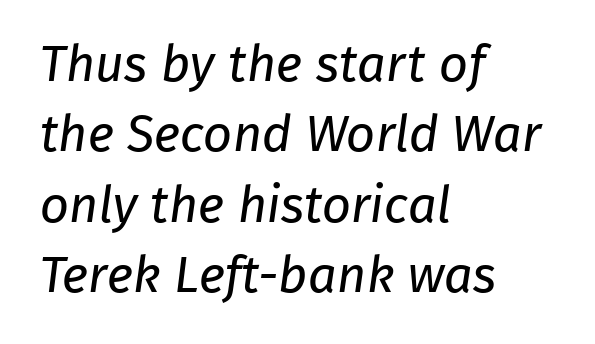
This reads as an unemphasized weight, regular at the heaviest. A normal amount of white space separates one row of letters from the next. Descender tails drop into unmarked territory. The type family on display is of the sans-serif kind. Short note: letters normally spaced.
